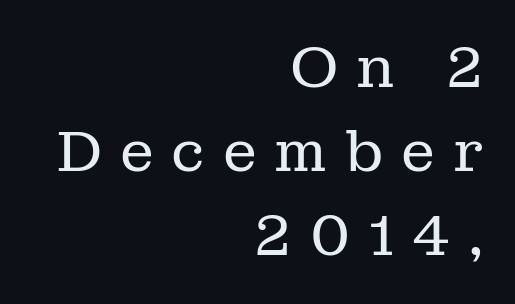
Q: Is the text bold? A: No.
Q: Is the text italic (slanted)? A: No, it is upright.
Q: Is the typeface a serif or a sans-serif typeface? A: Serif.
Q: Is the text underlined? A: No.
Q: How is the paragraph aligned? A: Right-aligned.
Q: Is the spacing between letters normal or unusually wide? A: Unusually wide.
Q: Is the spacing between lines tight, normal or loose? A: Normal.
Q: Width (condensed, normal, or wide)? A: Normal.
Q: Stroke contrast? A: Low.
Q: x-height? A: Medium.
Q: Monospaced? A: No.
